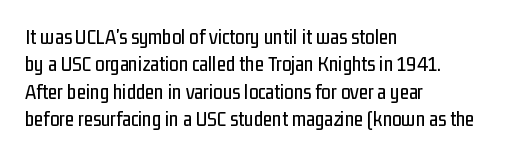
{"italic": "no", "underline": "no", "align": "left", "line_spacing": "normal", "line_spacing_ratio": 1.3, "letter_spacing": "normal", "letter_spacing_em": 0.0, "glyph_px": 21}
